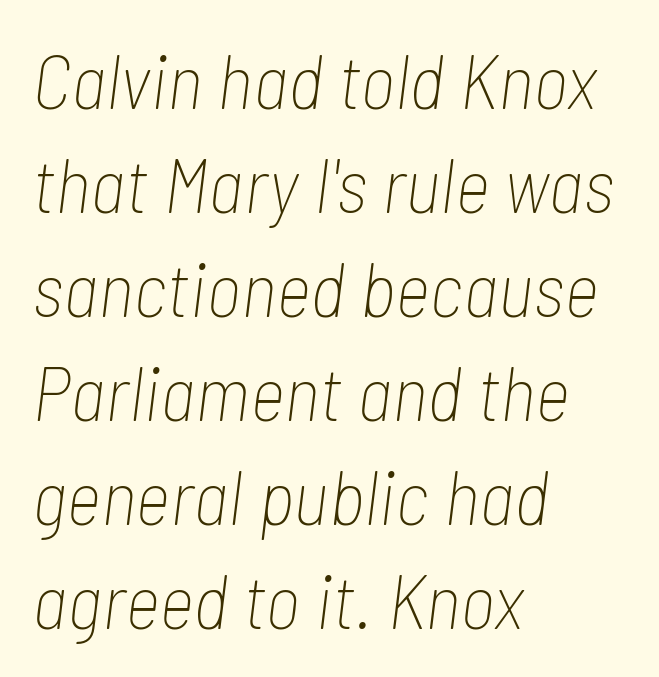
{"italic": "yes", "lean": "right", "slant_degrees": 7, "bold": "no", "weight": "thin", "width": "condensed", "stroke_contrast": "low", "x_height": "medium", "monospaced": "no", "underline": "no", "align": "left", "line_spacing": "normal", "line_spacing_ratio": 1.35, "letter_spacing": "normal", "letter_spacing_em": 0.0, "glyph_px": 77}
